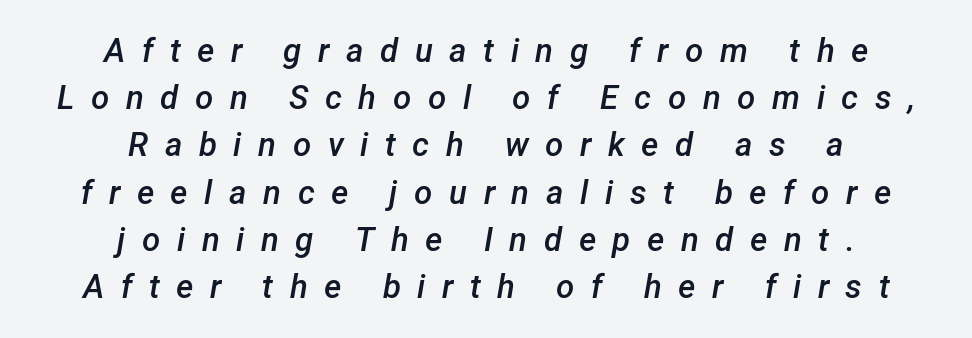
{"italic": "yes", "lean": "right", "slant_degrees": 12, "bold": "semi", "weight": "semibold", "width": "normal", "stroke_contrast": "low", "x_height": "medium", "monospaced": "no", "underline": "no", "align": "center", "line_spacing": "normal", "line_spacing_ratio": 1.43, "letter_spacing": "wide", "letter_spacing_em": 0.5, "glyph_px": 33}
